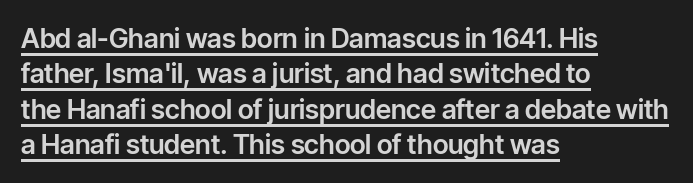
The image shows 27 px text type, upright; set left-aligned, normal line spacing (1.31x), normal letter spacing, underlined.
